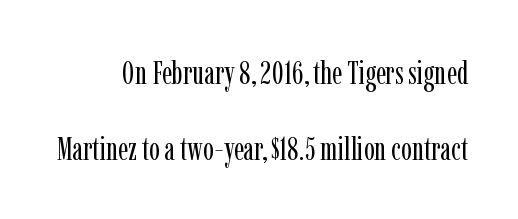
The image shows 32 px regular-weight, condensed serif type, upright; set loose line spacing (2.37x), normal letter spacing, not underlined; low stroke contrast and a medium x-height.
